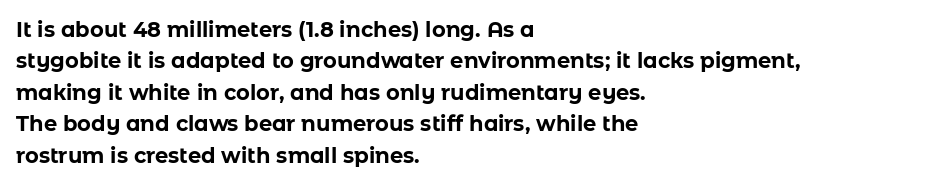
{"italic": "no", "bold": "yes", "underline": "no", "align": "left", "line_spacing": "normal", "line_spacing_ratio": 1.5, "letter_spacing": "normal", "letter_spacing_em": 0.0, "glyph_px": 21}
